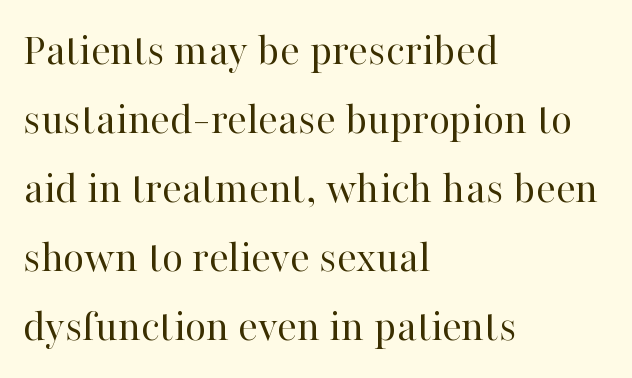
Posture: upright roman. Looks like regular typesetting: each glyph gets only the width it needs. A typesetter would call this zero additional tracking. In CSS terms this would be text-align: left.
